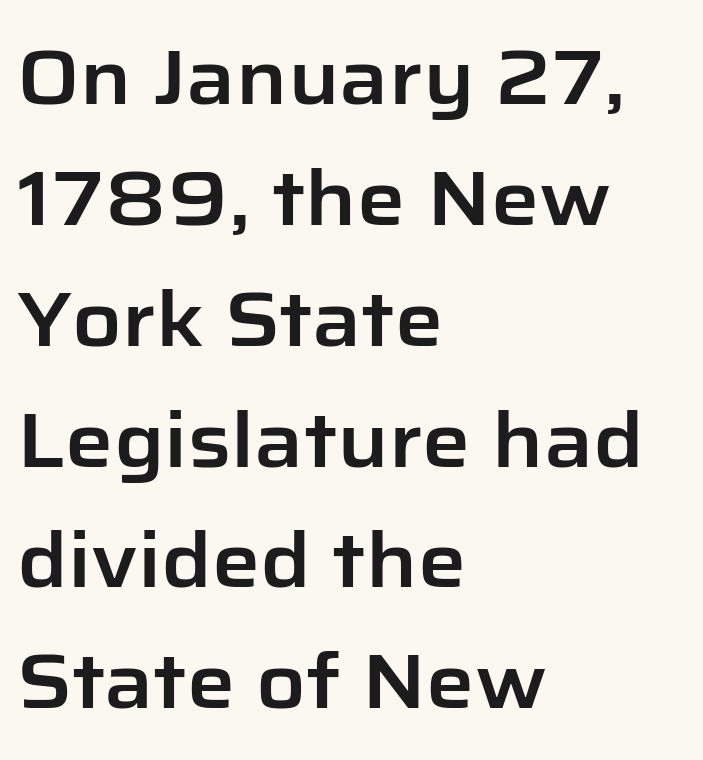
Has an underline been added? It has not. Is this a fixed-width face? No — the glyphs have proportional, varying widths. This sample uses a sans-serif face. If you measured baseline to baseline, you'd find a middling distance. Students, note that the glyphs here touch the page at normal intervals.
